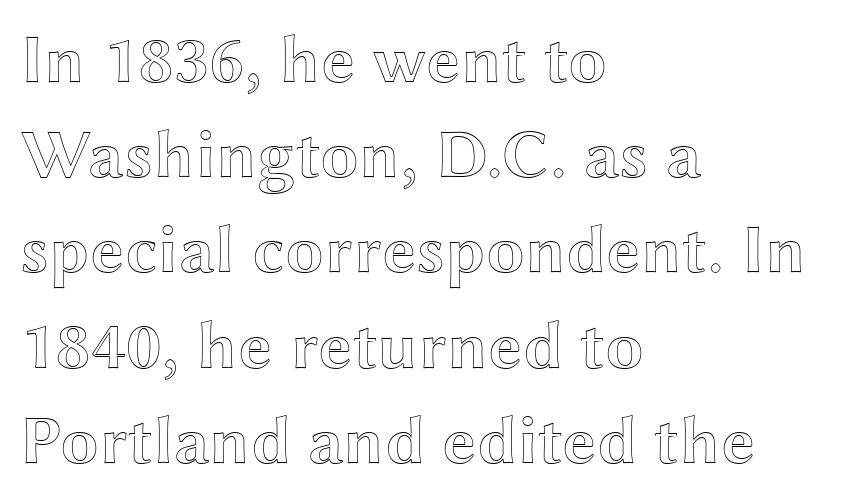
The image shows 69 px wide type, upright; set left-aligned, normal line spacing (1.38x), normal letter spacing, not underlined; a medium x-height.
